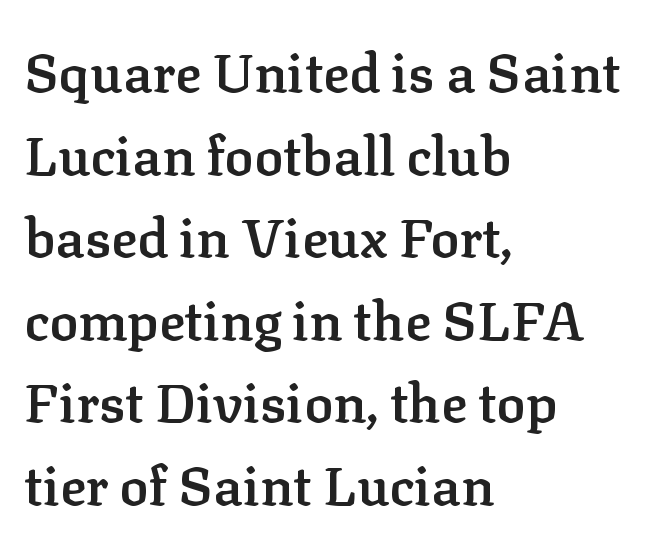
The image shows 54 px semibold serif type, upright; set left-aligned, normal line spacing (1.53x), normal letter spacing, not underlined; low stroke contrast and a medium x-height.
